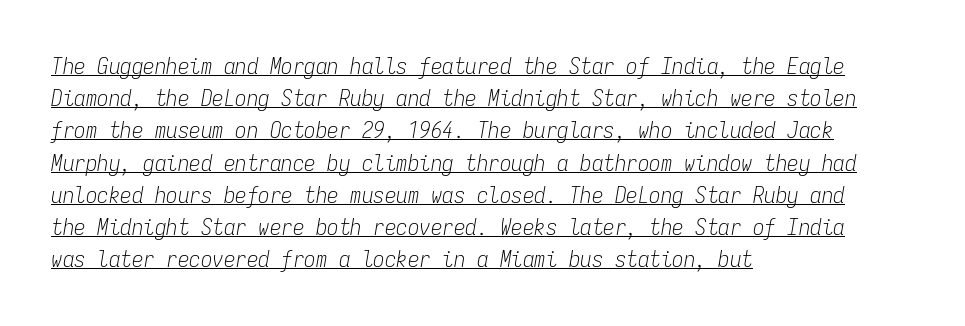
The image shows 23 px text type, italic (leaning right); set left-aligned, normal line spacing (1.4x), normal letter spacing, underlined.
